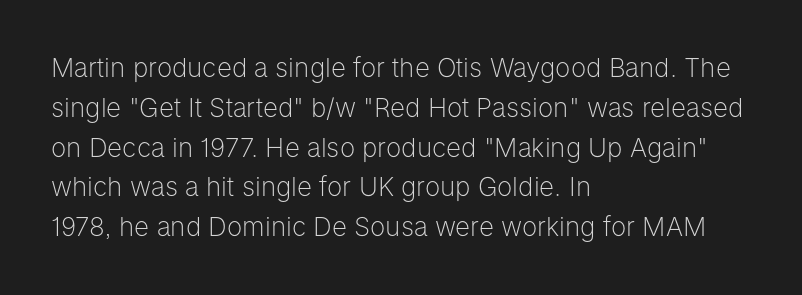
Nobody touched the tracking dial on this one. Line starts are locked; line ends wander. The block of text has a typical density, with ordinary space between rows. The glyphs are unaccompanied by any horizontal stroke below them. Notice how the stems are strictly vertical — no italics here. These glyphs show unthickened strokes, regular width or finer.
